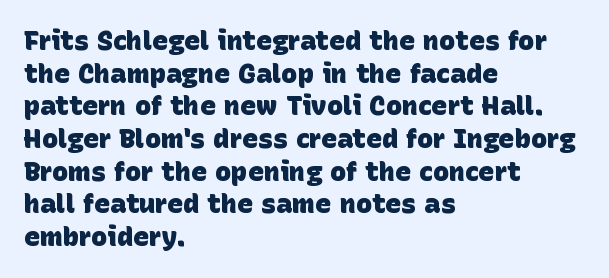
A classic flush-left, rag-right setting is used for this passage. Lines of text with bare space underneath. The horizontal fit of the characters is conventional and even. Strong, thick strokes mark this as bold type.
